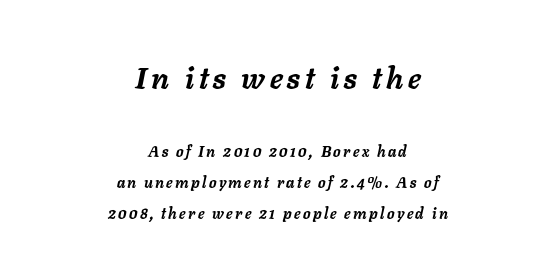
Q: Is the text bold? A: Yes.
Q: Is the text italic (slanted)? A: Yes, it leans right by about 11 degrees.
Q: Is the text underlined? A: No.
Q: How is the paragraph aligned? A: Centered.
Q: Is the spacing between lines tight, normal or loose? A: Loose.
Q: Which block of text is set in a larger size, the first (top) or the second (bottom)? A: The first (top) one.
Q: Width (condensed, normal, or wide)? A: Normal.
Q: Stroke contrast? A: Low.
Q: x-height? A: Medium.
Q: Monospaced? A: No.
